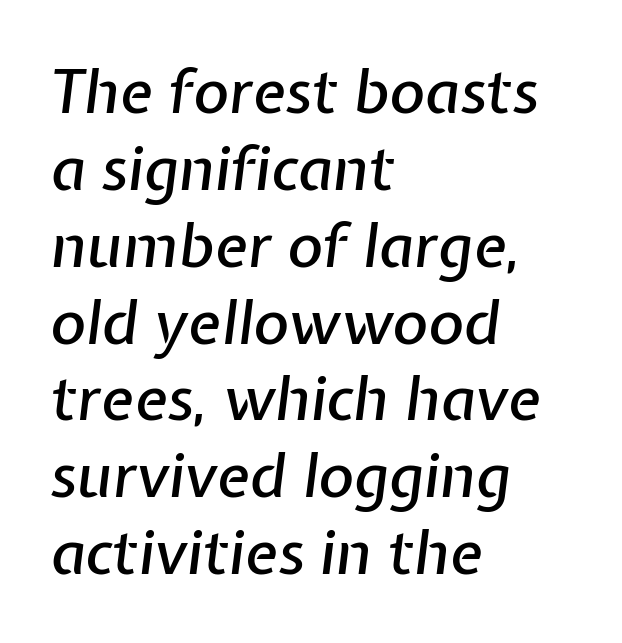
Q: Is the text italic (slanted)? A: Yes, it leans right by about 7 degrees.
Q: Is the text underlined? A: No.
Q: How is the paragraph aligned? A: Left-aligned.
Q: Is the spacing between letters normal or unusually wide? A: Normal.
Q: Is the spacing between lines tight, normal or loose? A: Normal.
Q: Width (condensed, normal, or wide)? A: Normal.
Q: Stroke contrast? A: Low.
Q: x-height? A: Medium.
Q: Monospaced? A: No.
